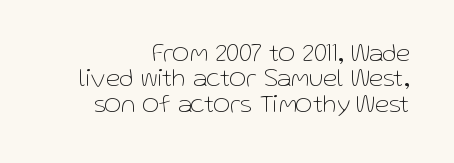
The image shows 26 px text type, upright; set right-aligned, tight line spacing (0.98x), normal letter spacing, not underlined.
